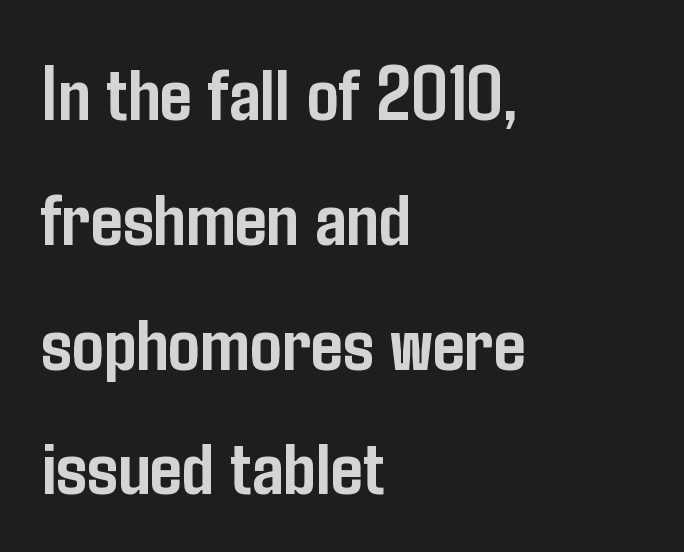
The lettering holds an erect, upright posture throughout. Bare-footed words on every line. The rendering uses a moderate line-height, typical for paragraphs. What stands out about the letter spacing? Nothing — it is the standard amount. Do the characters align in a grid? No, the font is proportional.
